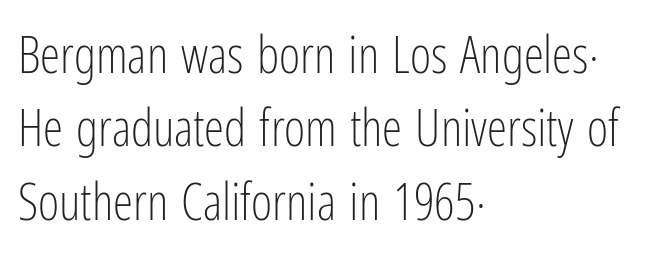
Compared with a centered layout, this one pins lines to the left instead. Each letter keeps its own natural width here, so spacing adapts to shape. Vertical strokes here are truly vertical. The strokes carry an ordinary text weight at most.
